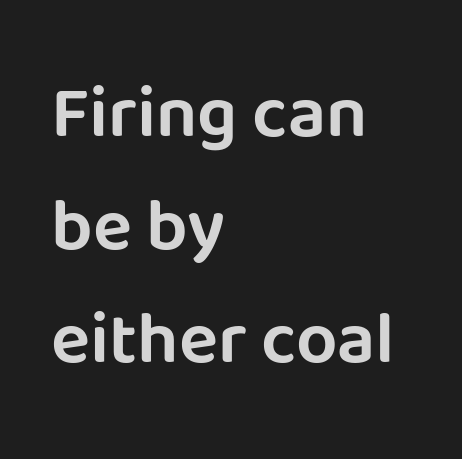
Q: Is the text italic (slanted)? A: No, it is upright.
Q: Is the typeface a serif or a sans-serif typeface? A: Sans-serif.
Q: Is the text underlined? A: No.
Q: How is the paragraph aligned? A: Left-aligned.
Q: Is the spacing between letters normal or unusually wide? A: Normal.
Q: Is the spacing between lines tight, normal or loose? A: Normal.
Q: Width (condensed, normal, or wide)? A: Normal.
Q: Stroke contrast? A: Low.
Q: x-height? A: Large.
Q: Monospaced? A: No.
